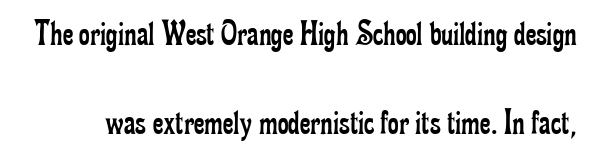
Stroke thickness stays within the range of a standard reading face or lighter. In terms of letterspacing, this is plain default setting. Character widths vary here, with narrow letters taking less room than wide ones. Style check: upright. Look at the bottom of the vertical strokes: they flare into serifs here.
